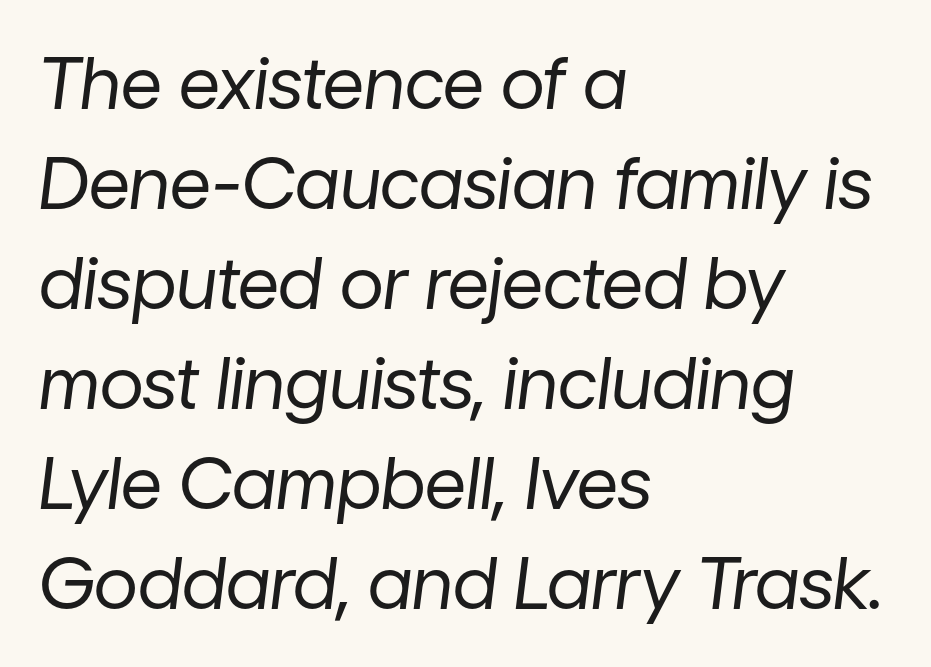
A quiet, ordinary-to-light weight characterises the typeface. Quick note: underline off. Spacing verdict: proportional, widths tailored to each character. In terms of leading, this rendering sits right in the middle.
